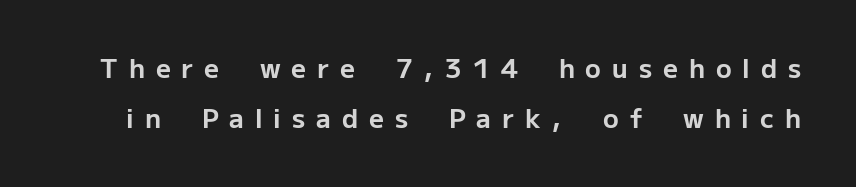
The image shows 26 px bold type, upright; set loose line spacing (1.91x), unusually wide letter spacing (+0.42 em), not underlined.
